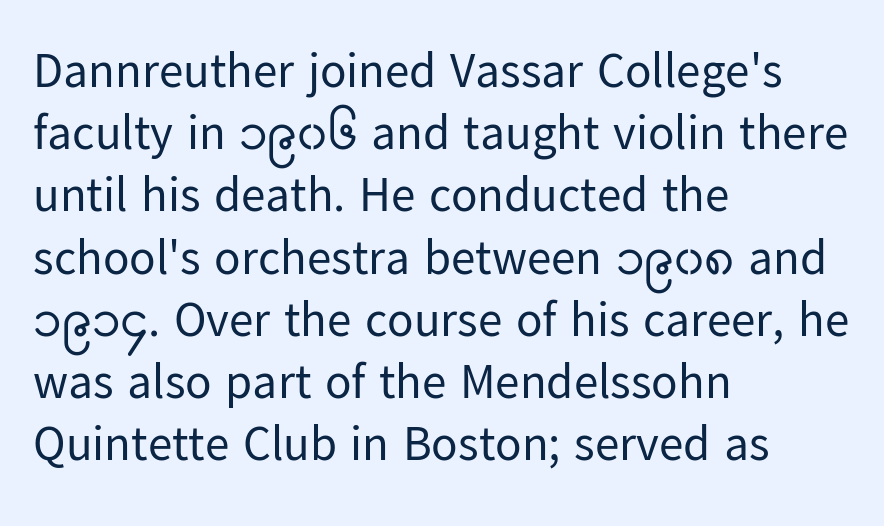
Q: Is the text bold? A: No.
Q: Is the text italic (slanted)? A: No, it is upright.
Q: Is the typeface a serif or a sans-serif typeface? A: Sans-serif.
Q: Is the text underlined? A: No.
Q: How is the paragraph aligned? A: Left-aligned.
Q: Is the spacing between letters normal or unusually wide? A: Normal.
Q: Is the spacing between lines tight, normal or loose? A: Normal.
Q: Width (condensed, normal, or wide)? A: Normal.
Q: Stroke contrast? A: Low.
Q: x-height? A: Medium.
Q: Monospaced? A: No.
